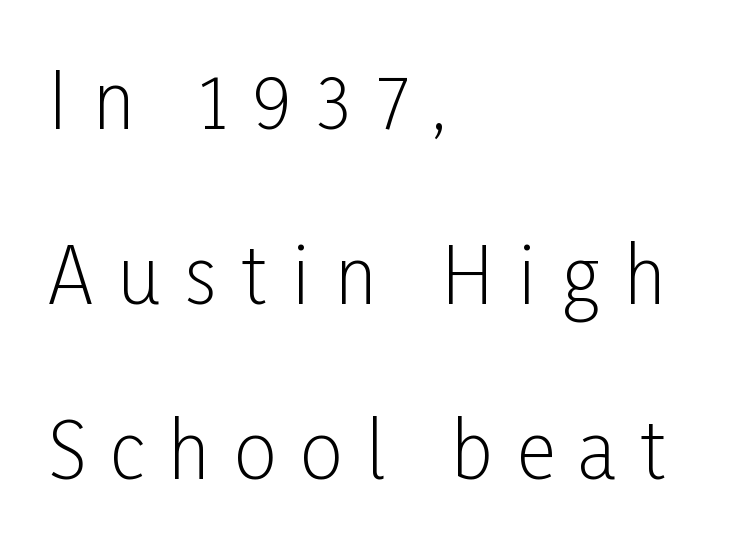
Q: Is the text bold? A: No.
Q: Is the text italic (slanted)? A: No, it is upright.
Q: Is the typeface a serif or a sans-serif typeface? A: Sans-serif.
Q: Is the text underlined? A: No.
Q: How is the paragraph aligned? A: Left-aligned.
Q: Is the spacing between letters normal or unusually wide? A: Unusually wide.
Q: Is the spacing between lines tight, normal or loose? A: Loose.
Q: Width (condensed, normal, or wide)? A: Condensed.
Q: Stroke contrast? A: Low.
Q: x-height? A: Medium.
Q: Monospaced? A: No.
